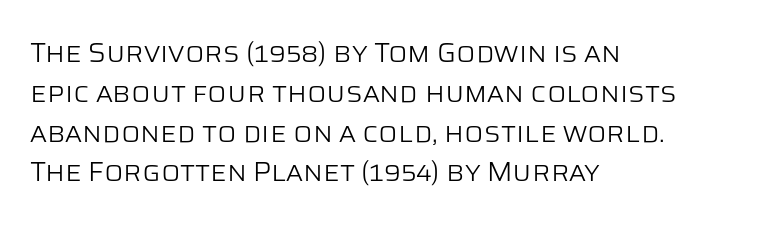
The face used here is proportionally spaced, like ordinary book or web type. Is this a sans? Yes — the strokes have no serifs. Characters remain perfectly vertical along every line. Which margin do the lines hug? The left one — the right edge is uneven. Heaviness? Minimal to ordinary, like unemphasized prose.
